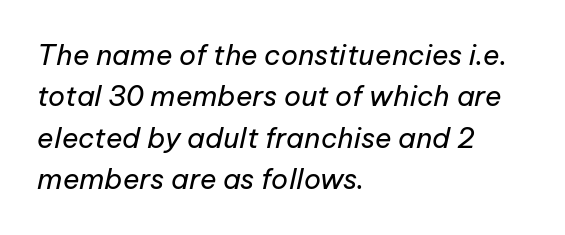
The image shows 28 px regular-weight type, italic (leaning right); set left-aligned, normal line spacing (1.48x), normal letter spacing, not underlined; low stroke contrast and a medium x-height.
